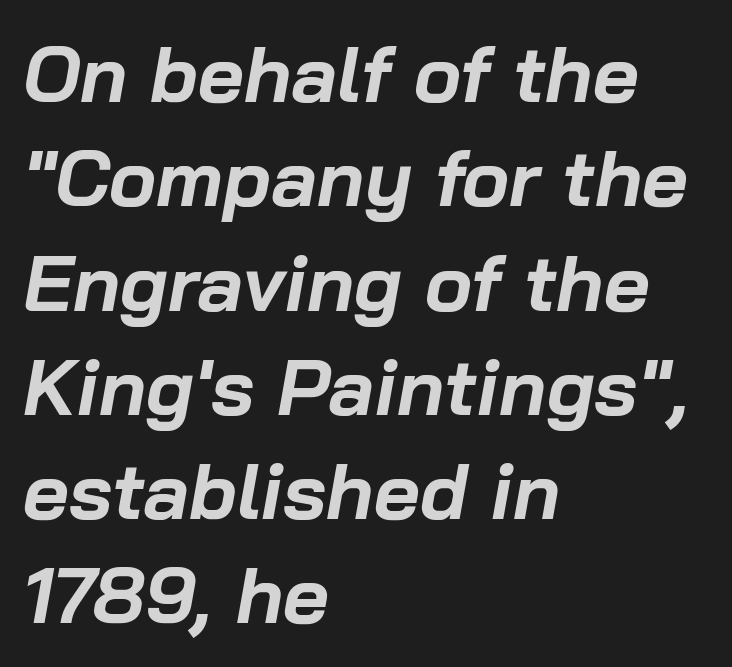
{"italic": "yes", "lean": "right", "slant_degrees": 10, "bold": "yes", "weight": "bold", "width": "normal", "stroke_contrast": "low", "x_height": "medium", "monospaced": "no", "underline": "no", "align": "left", "line_spacing": "normal", "line_spacing_ratio": 1.32, "letter_spacing": "normal", "letter_spacing_em": 0.0, "glyph_px": 79}
